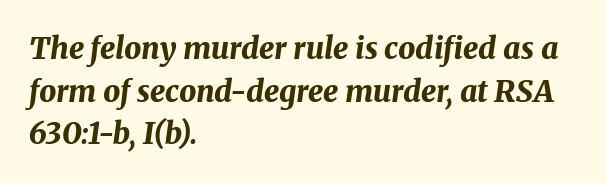
{"italic": "yes", "lean": "right", "slant_degrees": 8, "bold": "yes", "weight": "bold", "width": "normal", "stroke_contrast": "medium", "x_height": "medium", "monospaced": "no", "underline": "no", "align": "left", "line_spacing": "normal", "line_spacing_ratio": 1.42, "letter_spacing": "normal", "letter_spacing_em": 0.0, "glyph_px": 30}
